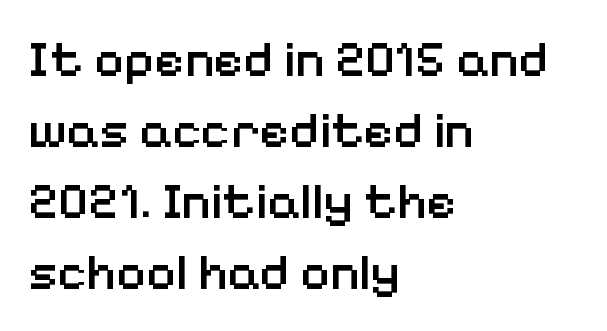
{"serif": "no", "italic": "no", "bold": "semi", "weight": "semibold", "width": "normal", "stroke_contrast": "low", "x_height": "medium", "monospaced": "no", "underline": "no", "align": "left", "line_spacing": "normal", "line_spacing_ratio": 1.39, "letter_spacing": "normal", "letter_spacing_em": 0.0, "glyph_px": 51}
